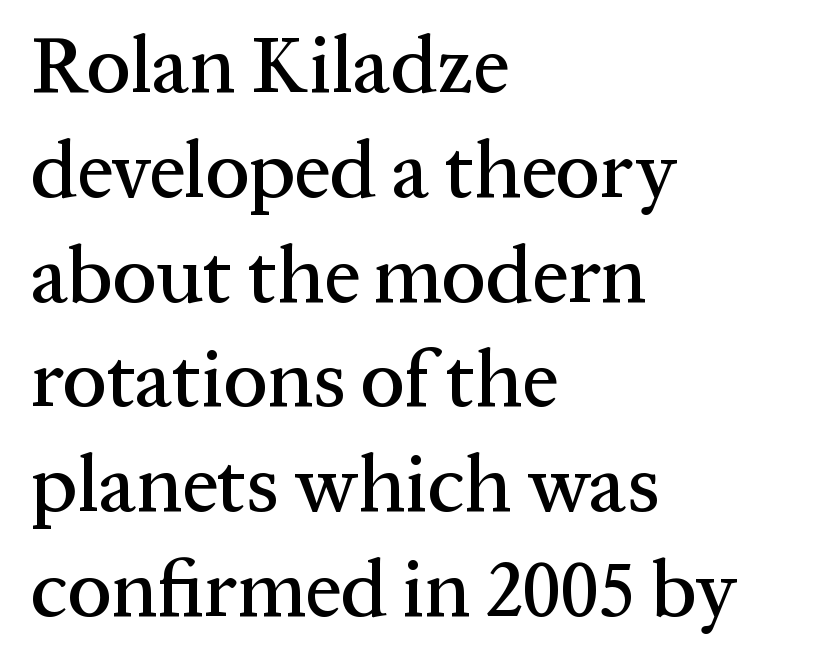
These lines sit exactly where default settings would place them. Ascenders rise straight up at ninety degrees. The foot of each line stays bare and open. No extra tracking has been applied to these lines.
